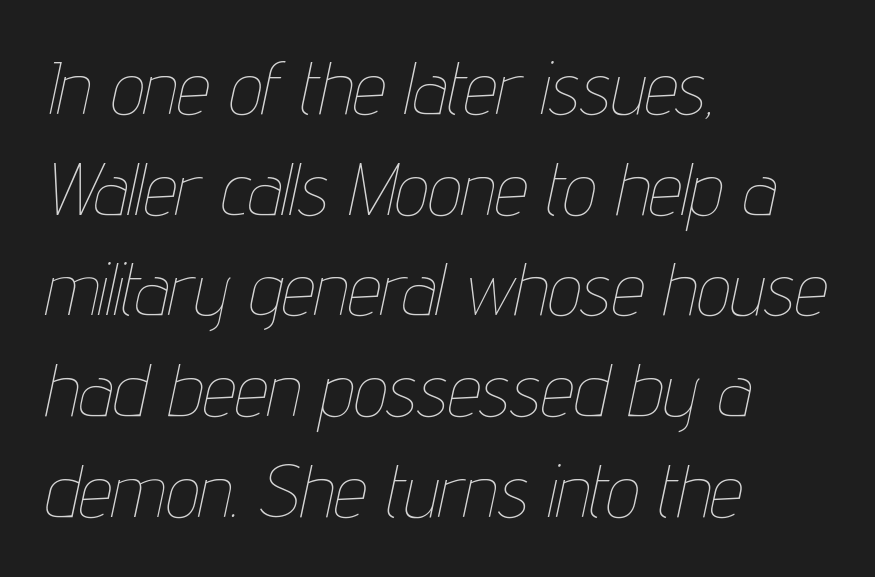
Q: Is the text bold? A: No.
Q: Is the text italic (slanted)? A: Yes, it leans right by about 12 degrees.
Q: Is the text underlined? A: No.
Q: How is the paragraph aligned? A: Left-aligned.
Q: Is the spacing between letters normal or unusually wide? A: Normal.
Q: Is the spacing between lines tight, normal or loose? A: Normal.
Q: Width (condensed, normal, or wide)? A: Condensed.
Q: Stroke contrast? A: Low.
Q: x-height? A: Medium.
Q: Monospaced? A: No.
